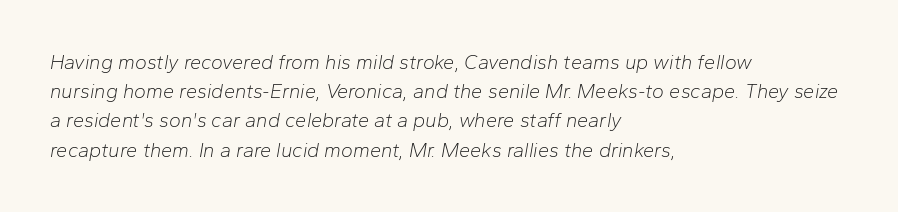
Q: Is the text bold? A: No.
Q: Is the text italic (slanted)? A: Yes, it leans right by about 10 degrees.
Q: Is the text underlined? A: No.
Q: How is the paragraph aligned? A: Left-aligned.
Q: Is the spacing between letters normal or unusually wide? A: Normal.
Q: Is the spacing between lines tight, normal or loose? A: Normal.
